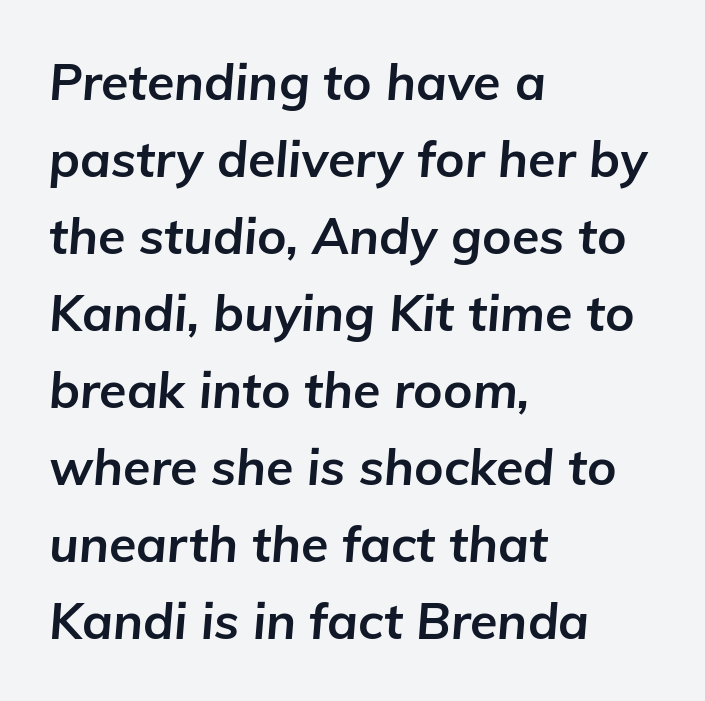
{"italic": "yes", "lean": "right", "slant_degrees": 5, "bold": "yes", "weight": "bold", "width": "normal", "stroke_contrast": "low", "x_height": "medium", "monospaced": "no", "underline": "no", "align": "left", "line_spacing": "normal", "line_spacing_ratio": 1.54, "letter_spacing": "normal", "letter_spacing_em": 0.0, "glyph_px": 50}
